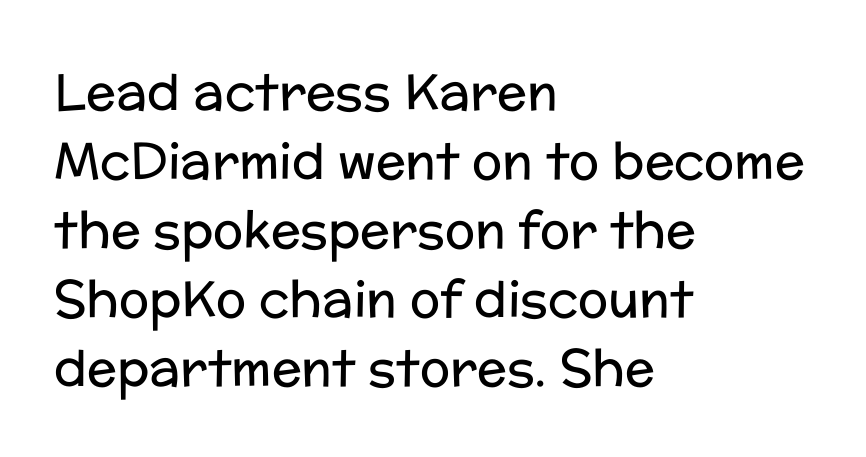
{"serif": "no", "italic": "no", "bold": "no", "weight": "regular", "width": "normal", "stroke_contrast": "low", "x_height": "medium", "monospaced": "no", "underline": "no", "align": "left", "line_spacing": "normal", "line_spacing_ratio": 1.38, "letter_spacing": "normal", "letter_spacing_em": 0.0, "glyph_px": 50}
